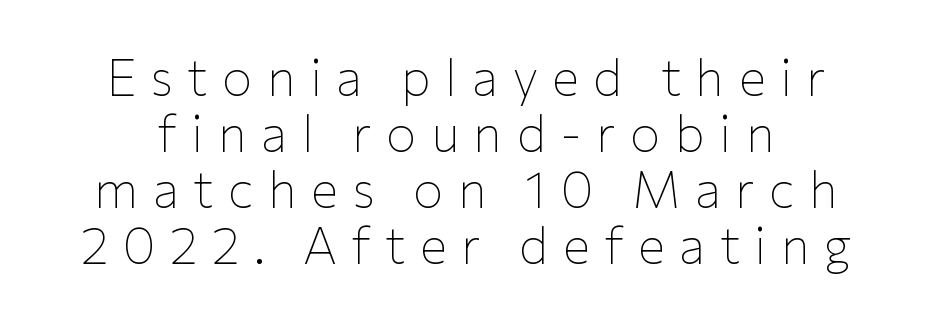
The image shows 51 px thin sans-serif type, upright; set tight line spacing (1.1x), unusually wide letter spacing (+0.28 em), not underlined; low stroke contrast and a medium x-height.
